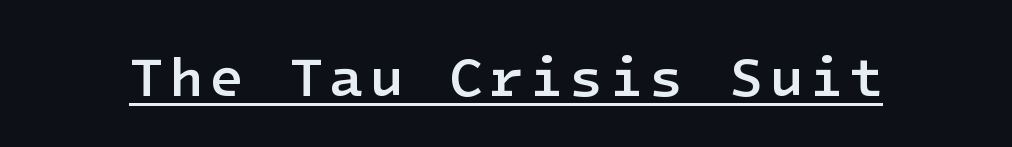
Q: Is the text bold? A: Semi-bold.
Q: Is the text italic (slanted)? A: No, it is upright.
Q: Is the typeface a serif or a sans-serif typeface? A: Sans-serif.
Q: Is the text underlined? A: Yes.
Q: Width (condensed, normal, or wide)? A: Normal.
Q: Stroke contrast? A: Low.
Q: x-height? A: Medium.
